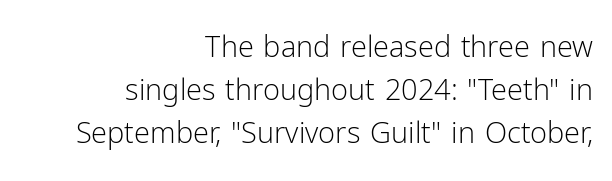
The image shows 29 px light sans-serif type, upright; set right-aligned, normal line spacing (1.49x), normal letter spacing, not underlined; low stroke contrast and a medium x-height.
